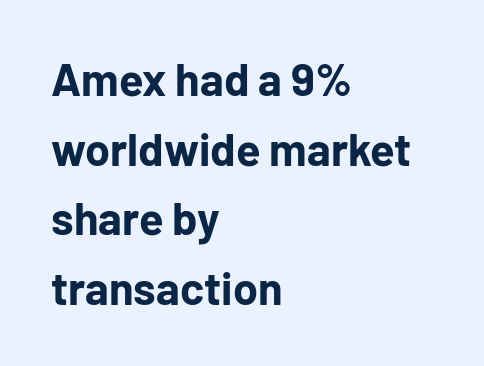
{"serif": "no", "italic": "no", "bold": "yes", "weight": "bold", "width": "normal", "stroke_contrast": "low", "x_height": "medium", "monospaced": "no", "underline": "no", "align": "left", "line_spacing": "normal", "line_spacing_ratio": 1.55, "letter_spacing": "normal", "letter_spacing_em": 0.0, "glyph_px": 45}
